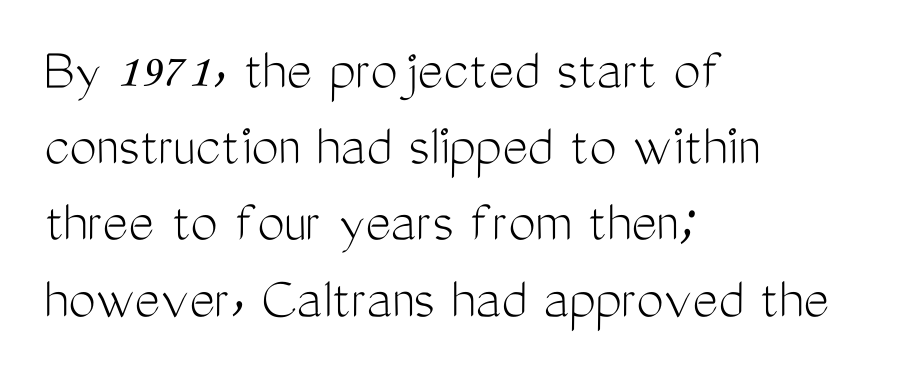
{"serif": "no", "italic": "no", "bold": "no", "weight": "light", "width": "condensed", "stroke_contrast": "medium", "x_height": "medium", "monospaced": "no", "underline": "no", "align": "left", "line_spacing": "normal", "line_spacing_ratio": 1.25, "letter_spacing": "normal", "letter_spacing_em": 0.0, "glyph_px": 61}
